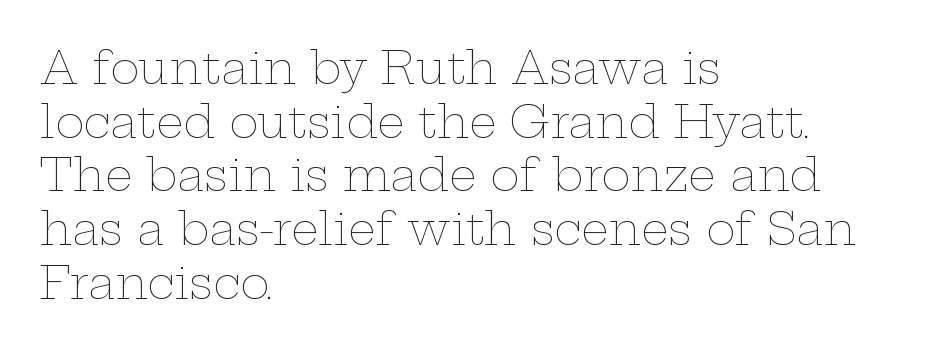
The image shows 44 px thin, wide type, upright; set left-aligned, line spacing 1.22x, normal letter spacing, not underlined; low stroke contrast and a medium x-height.
